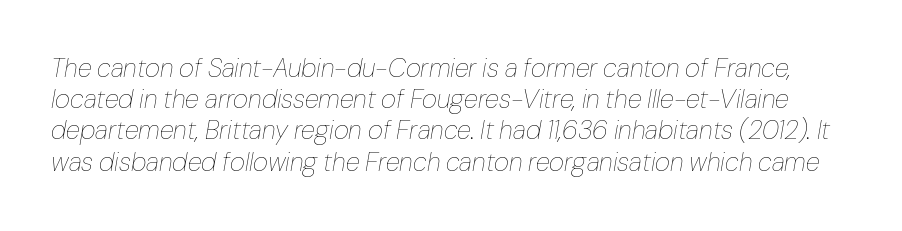
The image shows 26 px text type, italic (leaning right); set line spacing 1.2x, normal letter spacing, not underlined.
